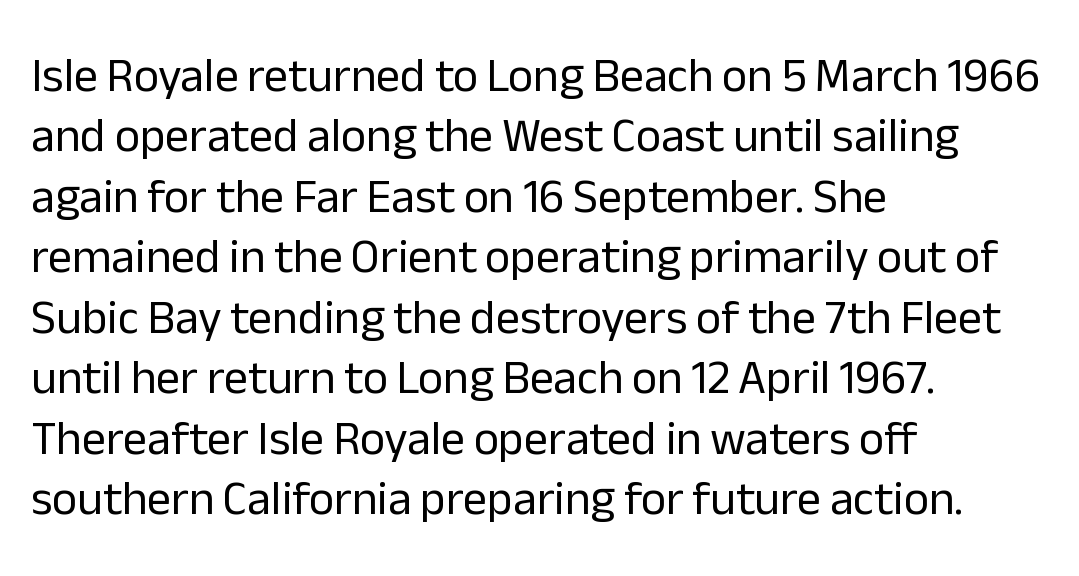
A clean baseline with only descenders dipping below it. You could not count columns in this text — the font is proportionally spaced. This rendering uses left alignment, leaving the right contour irregular. Words appear dense and cohesive because spacing is normal. The designer went with a sans here, leaving each stem footless. Weight: regular or lighter.
